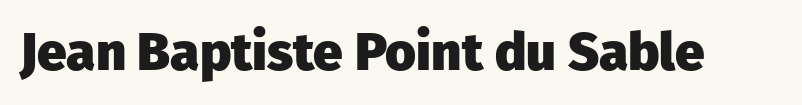
Q: Is the text bold? A: Yes.
Q: Is the text italic (slanted)? A: No, it is upright.
Q: Is the typeface a serif or a sans-serif typeface? A: Sans-serif.
Q: Is the text underlined? A: No.
Q: Is the spacing between letters normal or unusually wide? A: Normal.
Q: Width (condensed, normal, or wide)? A: Normal.
Q: Stroke contrast? A: Low.
Q: x-height? A: Medium.
Q: Monospaced? A: No.
